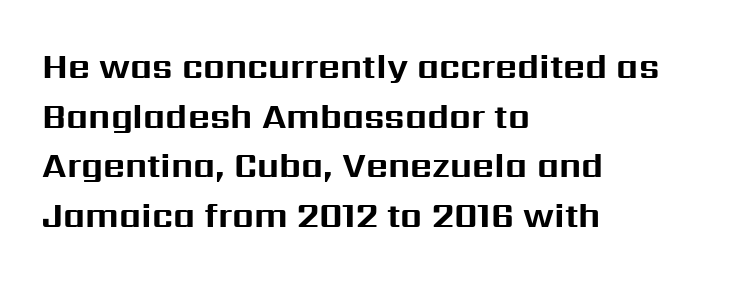
Q: Is the text bold? A: Yes.
Q: Is the text italic (slanted)? A: No, it is upright.
Q: Is the typeface a serif or a sans-serif typeface? A: Sans-serif.
Q: Is the text underlined? A: No.
Q: How is the paragraph aligned? A: Left-aligned.
Q: Is the spacing between letters normal or unusually wide? A: Normal.
Q: Is the spacing between lines tight, normal or loose? A: Normal.
Q: Width (condensed, normal, or wide)? A: Normal.
Q: Stroke contrast? A: Medium.
Q: x-height? A: Medium.
Q: Monospaced? A: No.
